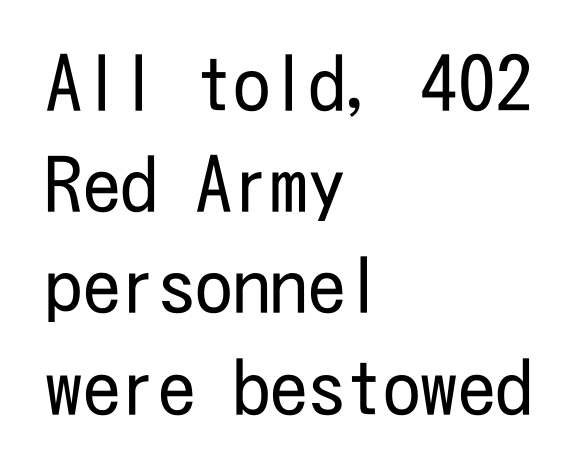
{"serif": "no", "italic": "no", "bold": "no", "weight": "regular", "width": "condensed", "stroke_contrast": "low", "x_height": "medium", "underline": "no", "align": "left", "line_spacing": "normal", "line_spacing_ratio": 1.35, "letter_spacing": "normal", "letter_spacing_em": 0.0, "glyph_px": 75}
